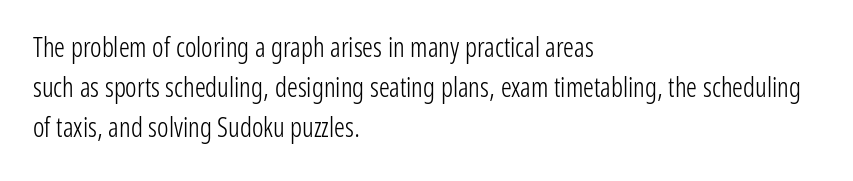
The paragraph shown leans on its left margin. Has an underline been added? It has not. The font's upright variant was chosen for this text. The cut favours lightness, reaching ordinary text weight at its darkest.
